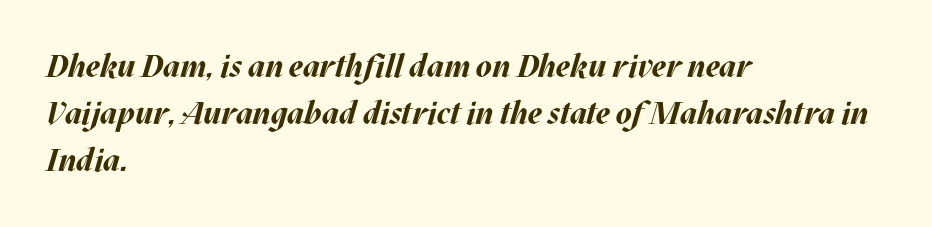
The image shows 32 px bold type, italic (leaning right); set left-aligned, normal line spacing (1.47x), normal letter spacing, not underlined; medium stroke contrast and a large x-height.
